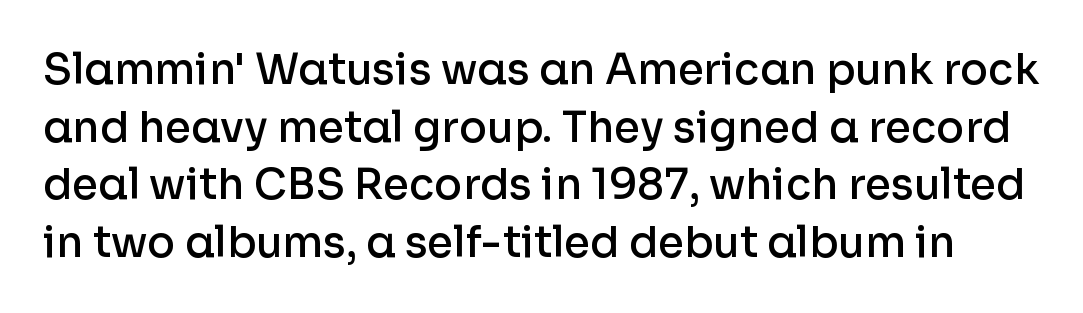
Q: Is the text bold? A: Semi-bold.
Q: Is the text italic (slanted)? A: No, it is upright.
Q: Is the typeface a serif or a sans-serif typeface? A: Sans-serif.
Q: Is the text underlined? A: No.
Q: Is the spacing between letters normal or unusually wide? A: Normal.
Q: Is the spacing between lines tight, normal or loose? A: Normal.
Q: Width (condensed, normal, or wide)? A: Normal.
Q: Stroke contrast? A: Low.
Q: x-height? A: Medium.
Q: Monospaced? A: No.
